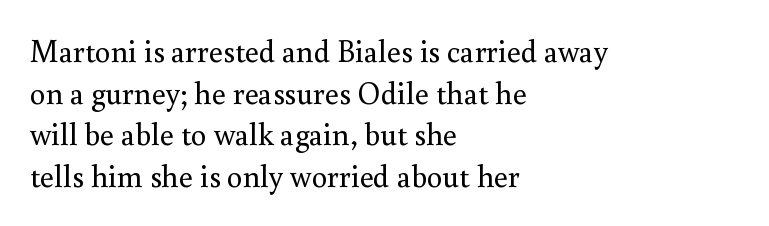
Each new line begins a customary step beneath the previous one. The space directly below the letters is spotless. No chunkiness to these letters — they're not bold. How are the letters spaced? Ordinarily, with no added tracking.
